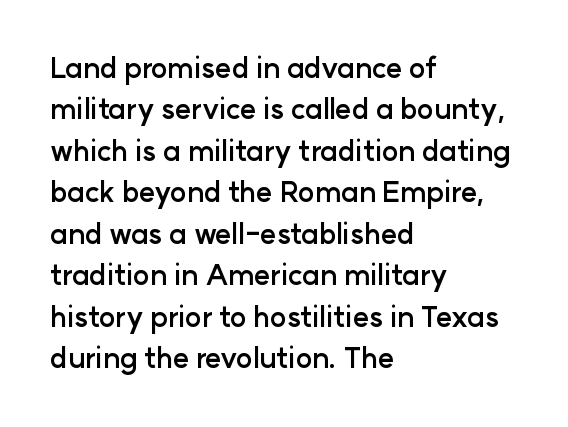
{"serif": "no", "italic": "no", "bold": "yes", "weight": "semibold", "width": "normal", "stroke_contrast": "low", "x_height": "medium", "monospaced": "no", "underline": "no", "align": "left", "line_spacing": "normal", "line_spacing_ratio": 1.48, "letter_spacing": "normal", "letter_spacing_em": 0.0, "glyph_px": 28}
